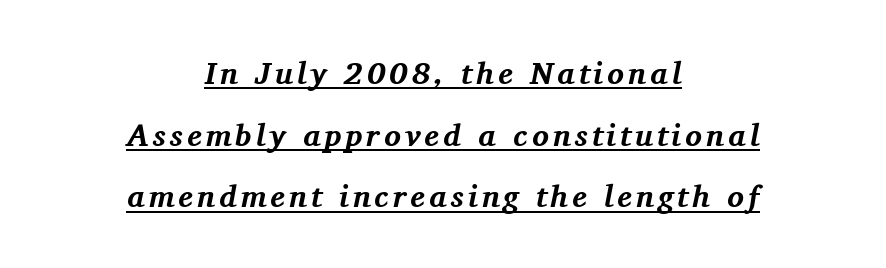
Q: Is the text bold? A: Yes.
Q: Is the text italic (slanted)? A: Yes, it leans right by about 11 degrees.
Q: Is the typeface a serif or a sans-serif typeface? A: Serif.
Q: Is the text underlined? A: Yes.
Q: How is the paragraph aligned? A: Centered.
Q: Is the spacing between lines tight, normal or loose? A: Loose.
Q: Width (condensed, normal, or wide)? A: Normal.
Q: Stroke contrast? A: Medium.
Q: x-height? A: Medium.
Q: Monospaced? A: No.
